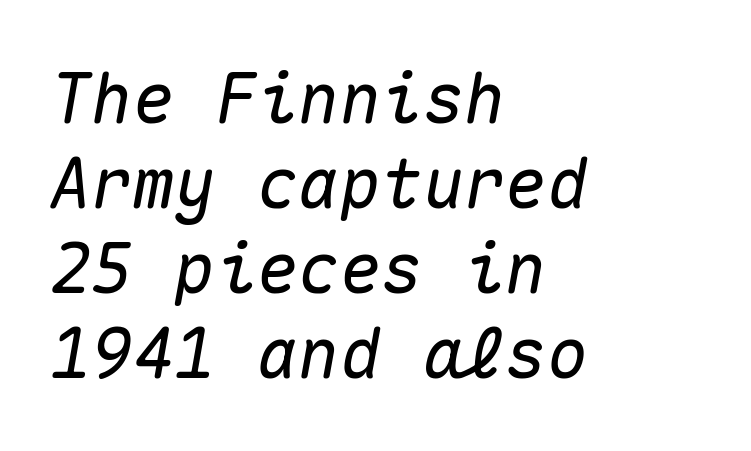
Q: Is the text italic (slanted)? A: Yes, it leans right by about 10 degrees.
Q: Is the text underlined? A: No.
Q: How is the paragraph aligned? A: Left-aligned.
Q: Is the spacing between letters normal or unusually wide? A: Normal.
Q: Width (condensed, normal, or wide)? A: Normal.
Q: Stroke contrast? A: Medium.
Q: x-height? A: Medium.
Q: Monospaced? A: Yes.
